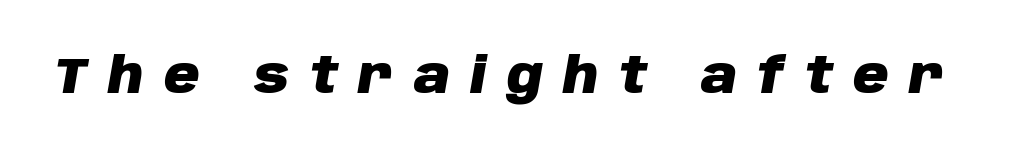
{"italic": "yes", "lean": "right", "slant_degrees": 10, "bold": "yes", "weight": "heavy", "width": "normal", "stroke_contrast": "low", "x_height": "large", "monospaced": "no", "underline": "no", "letter_spacing": "wide", "letter_spacing_em": 0.42, "glyph_px": 49}
